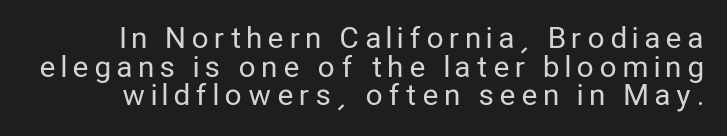
Q: Is the text bold? A: No.
Q: Is the text italic (slanted)? A: No, it is upright.
Q: Is the typeface a serif or a sans-serif typeface? A: Sans-serif.
Q: Is the text underlined? A: No.
Q: Is the spacing between letters normal or unusually wide? A: Unusually wide.
Q: Is the spacing between lines tight, normal or loose? A: Tight.
Q: Width (condensed, normal, or wide)? A: Condensed.
Q: Stroke contrast? A: Low.
Q: x-height? A: Medium.
Q: Monospaced? A: No.
